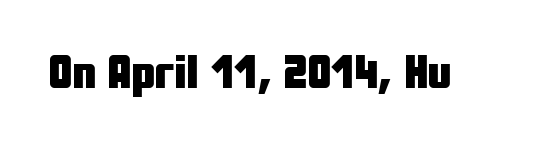
The image shows 47 px heavy, condensed sans-serif type, upright; set normal letter spacing, not underlined; low stroke contrast and a medium x-height.
